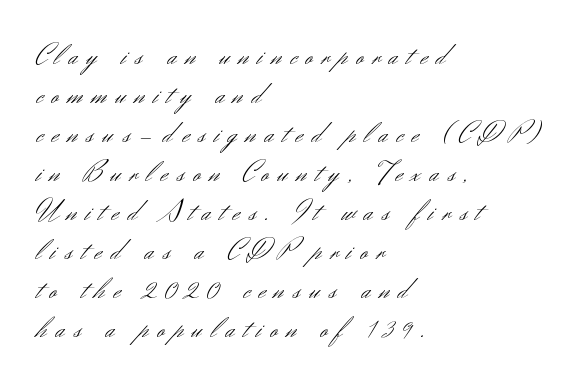
{"serif": "no", "bold": "no", "weight": "light", "width": "normal", "stroke_contrast": "medium", "x_height": "small", "monospaced": "no", "underline": "no", "align": "left", "line_spacing": "normal", "line_spacing_ratio": 1.3, "letter_spacing": "wide", "letter_spacing_em": 0.3, "glyph_px": 30}
